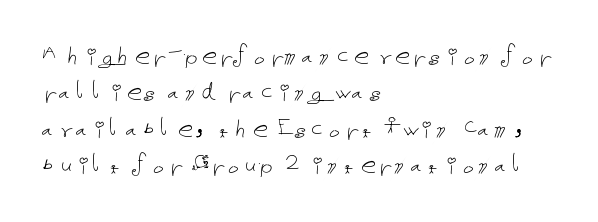
The space beneath each line is pristine and unruled. The line texture is even and compact thanks to regular tracking. Vertical strokes here are truly vertical. No heavy texture on the line: the type isn't bold. Reading down the block, your eye returns to a fixed left position each line.
